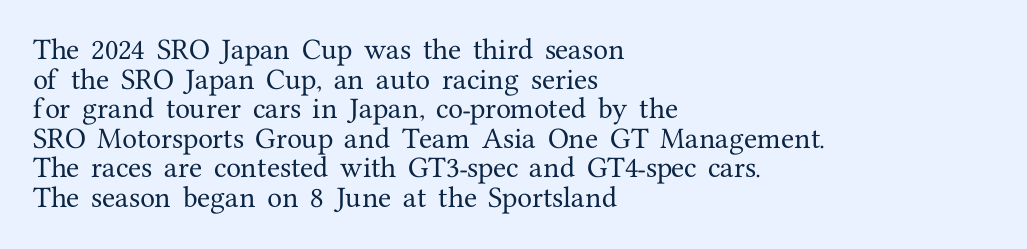
The rag falls on the right side of this text block. This sample uses an upright cut, with every glyph sitting square on the baseline. This sample uses plain, unmodified letter spacing. The strip under each line holds only bare page.
